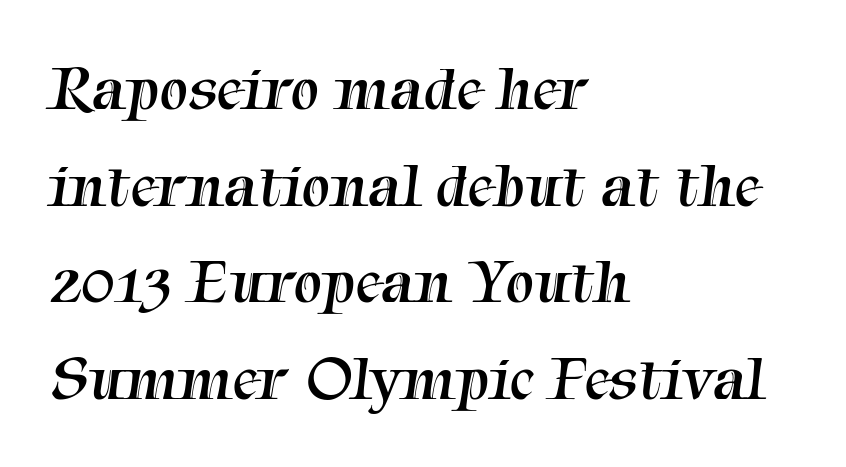
The image shows 64 px regular-weight serif type; set left-aligned, normal line spacing (1.51x), normal letter spacing, not underlined; medium stroke contrast and a medium x-height.
